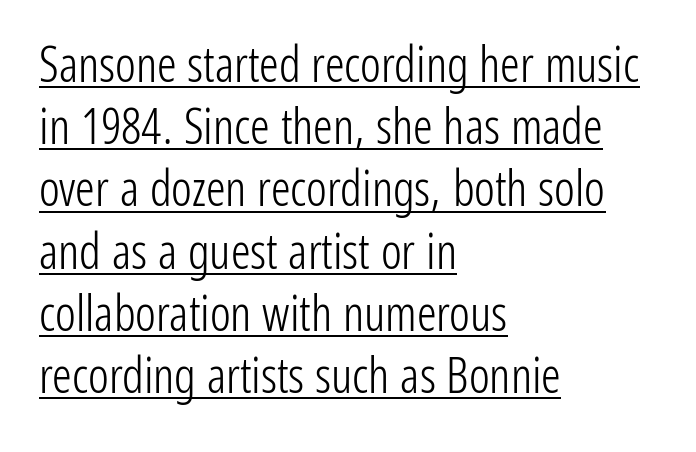
{"serif": "no", "italic": "no", "bold": "no", "weight": "light", "width": "condensed", "stroke_contrast": "low", "x_height": "medium", "monospaced": "no", "underline": "yes", "align": "left", "line_spacing": "normal", "line_spacing_ratio": 1.27, "letter_spacing": "normal", "letter_spacing_em": 0.0, "glyph_px": 49}
